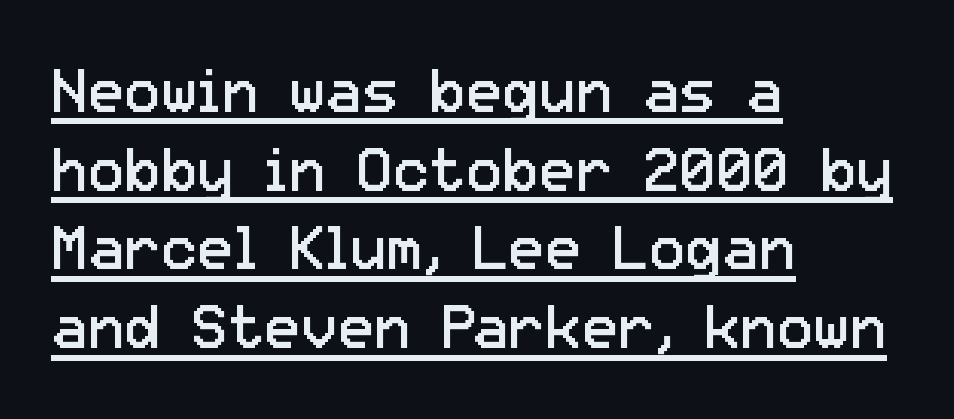
The image shows 61 px regular-weight sans-serif type, upright; set left-aligned, normal line spacing (1.29x), normal letter spacing, underlined; low stroke contrast and a medium x-height.
